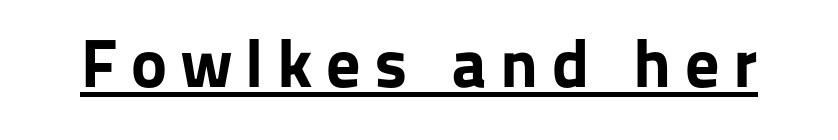
Q: Is the text bold? A: Yes.
Q: Is the text italic (slanted)? A: No, it is upright.
Q: Is the typeface a serif or a sans-serif typeface? A: Sans-serif.
Q: Is the text underlined? A: Yes.
Q: Is the spacing between letters normal or unusually wide? A: Unusually wide.
Q: Width (condensed, normal, or wide)? A: Normal.
Q: Stroke contrast? A: Low.
Q: x-height? A: Medium.
Q: Monospaced? A: No.
